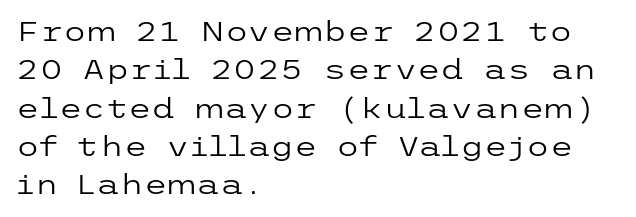
{"italic": "no", "bold": "no", "underline": "no", "align": "left", "line_spacing": "normal", "line_spacing_ratio": 1.42, "letter_spacing": "normal", "letter_spacing_em": 0.0, "glyph_px": 27}
